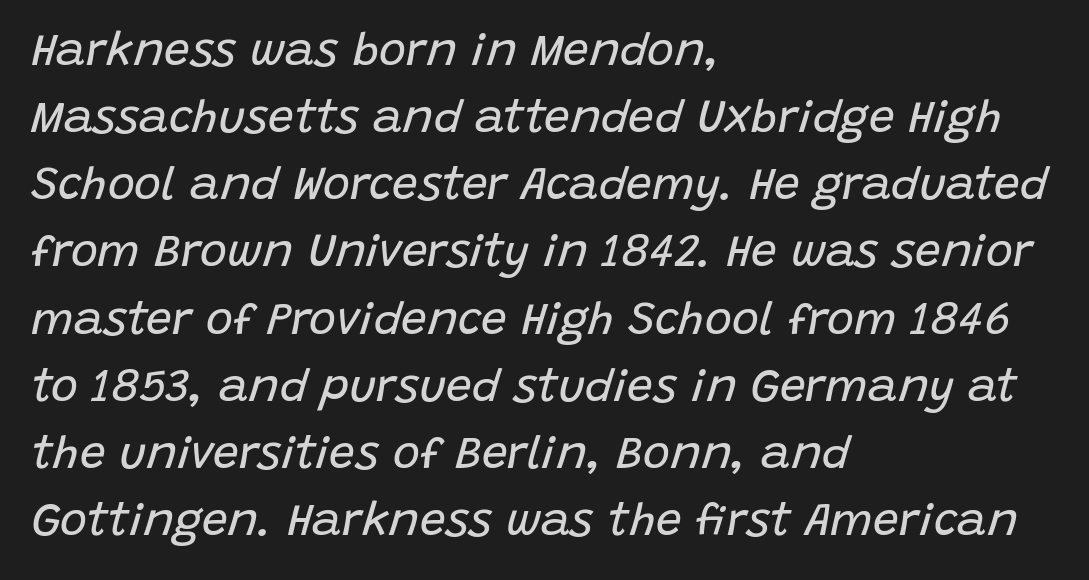
The face used here is proportionally spaced, like ordinary book or web type. The passage shown is not underscored anywhere. Style check: oblique. You could call the tracking neutral — neither tight nor loose. Line spacing here is normal.
